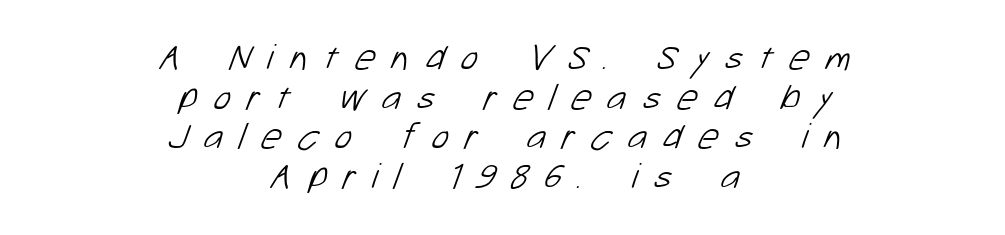
Varying glyph widths throughout — classic text-font behaviour. Here the glyphs are tracked loosely, breaking word shapes into spaced letters. Students, observe: this is what under-led, compact text looks like. Is this a sans? Yes — the strokes have no serifs. These lines stack symmetrically, like a column narrowing and widening about its center.
